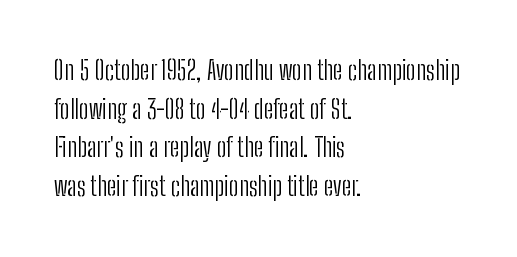
Posture: vertical. The weight tops out at a normal text grade. Words appear dense and cohesive because spacing is normal. If you drew a ruler down the left edge, every line would touch it. Line spacing here is normal. Underline: absent.
